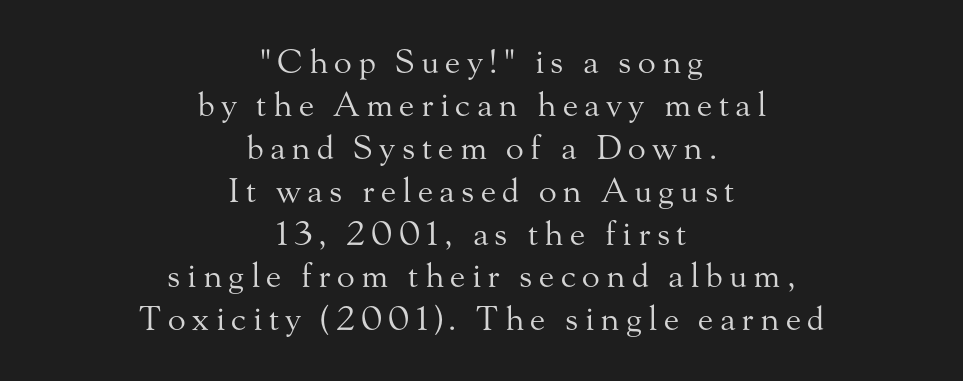
The image shows 33 px regular-weight serif type, upright; set centered, normal line spacing (1.3x), not underlined; medium stroke contrast and a small x-height.
